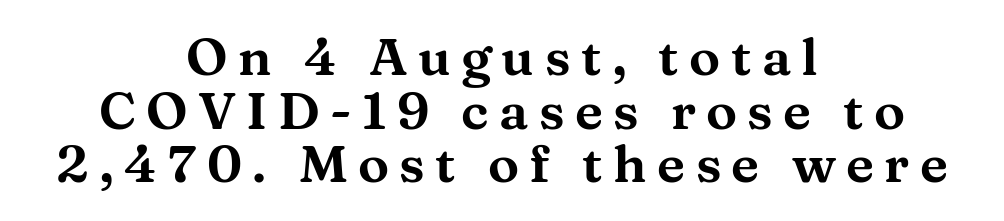
{"serif": "yes", "italic": "no", "width": "wide", "stroke_contrast": "medium", "x_height": "medium", "monospaced": "no", "underline": "no", "align": "center", "line_spacing": "tight", "line_spacing_ratio": 1.03, "letter_spacing": "wide", "letter_spacing_em": 0.2, "glyph_px": 52}
